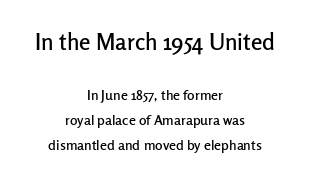
{"italic": "no", "underline": "no", "align": "center", "line_spacing_ratio": 1.77, "letter_spacing": "normal", "letter_spacing_em": 0.0, "larger_block": "first", "size_ratio": 1.64, "glyph_px": 23}
